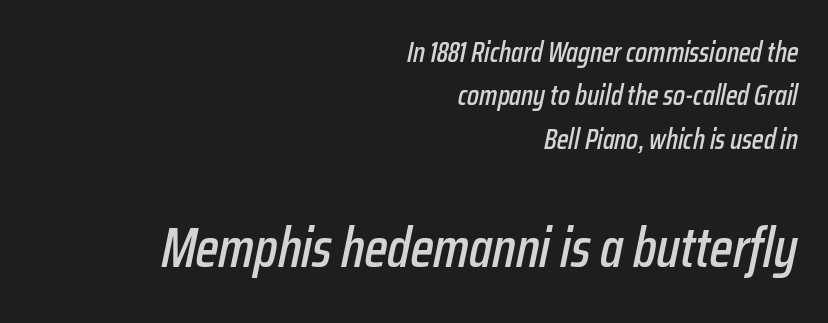
Q: Is the text italic (slanted)? A: Yes, it leans right by about 12 degrees.
Q: Is the text underlined? A: No.
Q: How is the paragraph aligned? A: Right-aligned.
Q: Is the spacing between letters normal or unusually wide? A: Normal.
Q: Is the spacing between lines tight, normal or loose? A: Normal.
Q: Which block of text is set in a larger size, the first (top) or the second (bottom)? A: The second (bottom) one.
Q: Width (condensed, normal, or wide)? A: Condensed.
Q: Stroke contrast? A: Low.
Q: x-height? A: Medium.
Q: Monospaced? A: No.
